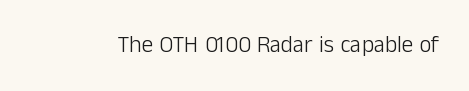
The type is set solid horizontally, with unmodified tracking. Words float on clear page, feet unadorned. A quiet, ordinary-to-light weight characterises the typeface. The type sits square on the baseline with zero lean.
